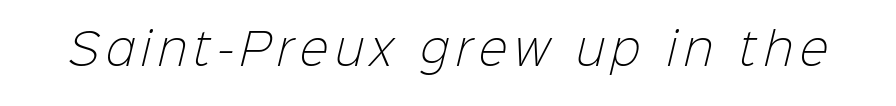
The image shows 43 px light sans-serif type; set not underlined; low stroke contrast and a medium x-height.
